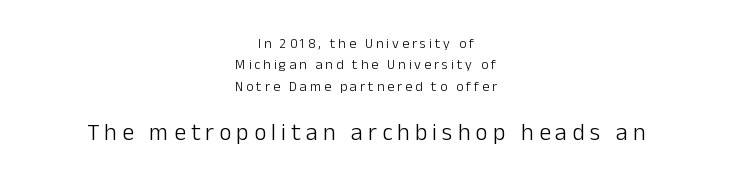
The image shows 24 px text type, upright; set centered, normal line spacing (1.53x), unusually wide letter spacing (+0.21 em), not underlined; the second (bottom) block is 1.71x larger.
